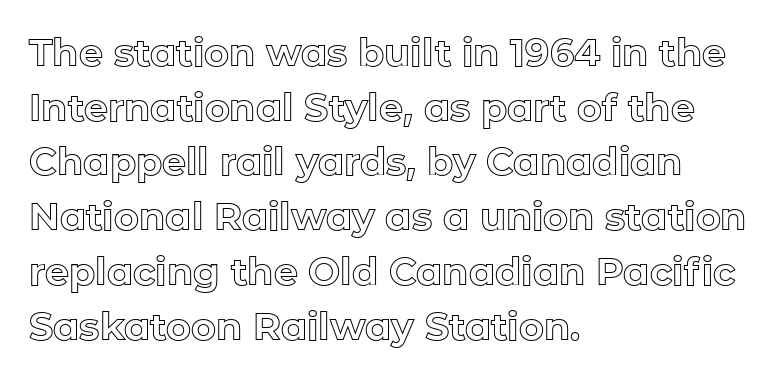
{"italic": "no", "width": "normal", "x_height": "medium", "monospaced": "no", "underline": "no", "align": "left", "line_spacing": "normal", "line_spacing_ratio": 1.44, "letter_spacing": "normal", "letter_spacing_em": 0.0, "glyph_px": 38}
